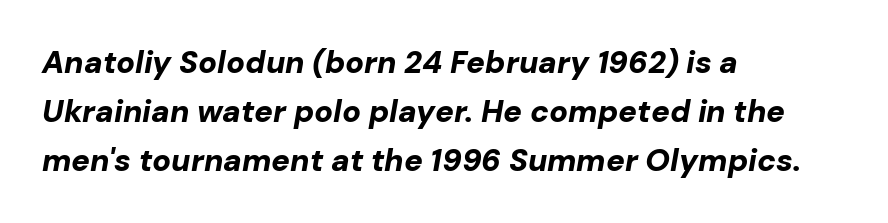
{"italic": "yes", "lean": "right", "slant_degrees": 10, "bold": "yes", "weight": "bold", "width": "normal", "stroke_contrast": "low", "x_height": "medium", "monospaced": "no", "underline": "no", "align": "left", "line_spacing": "normal", "line_spacing_ratio": 1.58, "letter_spacing": "normal", "letter_spacing_em": 0.0, "glyph_px": 31}
